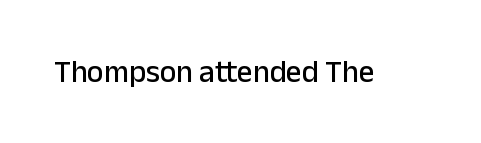
Q: Is the text italic (slanted)? A: No, it is upright.
Q: Is the typeface a serif or a sans-serif typeface? A: Sans-serif.
Q: Is the text underlined? A: No.
Q: Is the spacing between letters normal or unusually wide? A: Normal.
Q: Width (condensed, normal, or wide)? A: Normal.
Q: Stroke contrast? A: Low.
Q: x-height? A: Medium.
Q: Monospaced? A: No.
